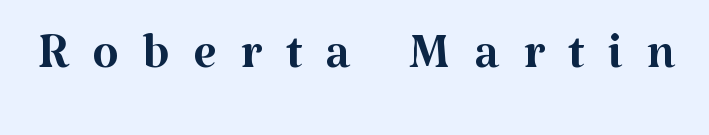
{"serif": "yes", "italic": "no", "bold": "no", "weight": "regular", "width": "normal", "stroke_contrast": "medium", "x_height": "medium", "monospaced": "no", "underline": "no", "letter_spacing": "wide", "letter_spacing_em": 0.35, "glyph_px": 68}
